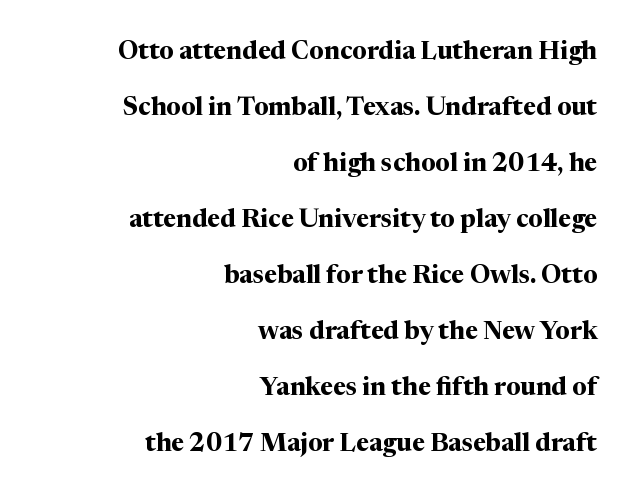
{"italic": "no", "bold": "yes", "underline": "no", "align": "right", "line_spacing": "loose", "line_spacing_ratio": 2.24, "letter_spacing": "normal", "letter_spacing_em": 0.0, "glyph_px": 25}
